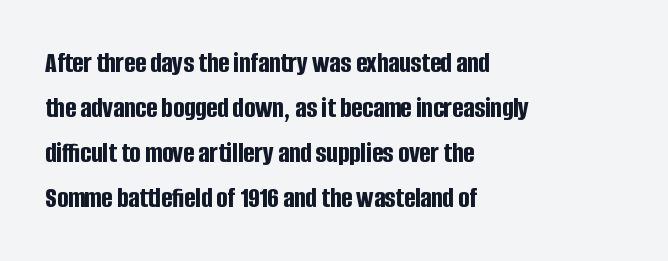
Students, this is bold: see how much ink each stroke carries. A roman cut, with each character standing at attention. Where is the straight margin? On the left. The lines sit at an ordinary, default distance from one another. Glance below the letters and you will spot only blank space.
